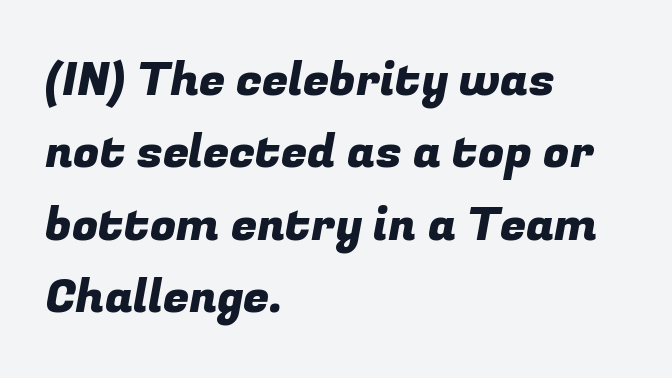
The image shows 47 px sans-serif type; set left-aligned, normal line spacing (1.54x), normal letter spacing, not underlined; low stroke contrast and a medium x-height.
